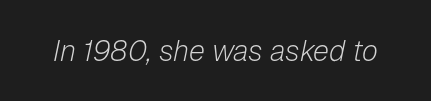
Q: Is the text bold? A: No.
Q: Is the text italic (slanted)? A: Yes, it leans right by about 12 degrees.
Q: Is the text underlined? A: No.
Q: Is the spacing between letters normal or unusually wide? A: Normal.
Q: Width (condensed, normal, or wide)? A: Normal.
Q: Stroke contrast? A: Low.
Q: x-height? A: Medium.
Q: Monospaced? A: No.
